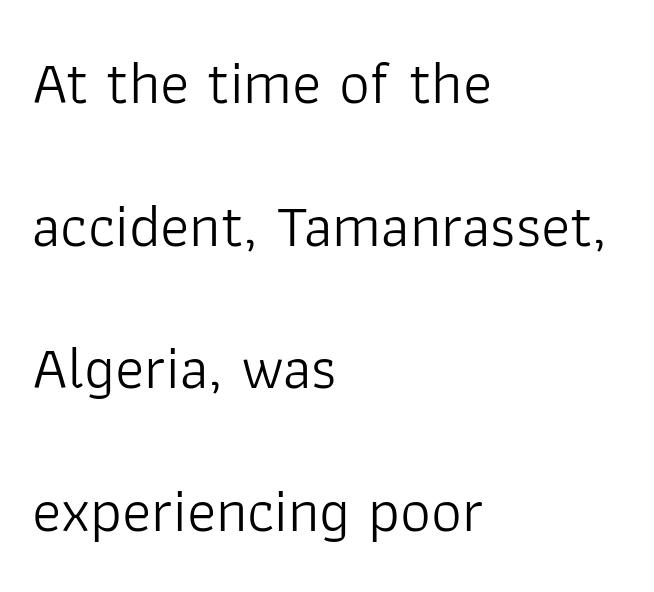
Q: Is the text bold? A: No.
Q: Is the text italic (slanted)? A: No, it is upright.
Q: Is the typeface a serif or a sans-serif typeface? A: Sans-serif.
Q: Is the text underlined? A: No.
Q: How is the paragraph aligned? A: Left-aligned.
Q: Is the spacing between letters normal or unusually wide? A: Normal.
Q: Is the spacing between lines tight, normal or loose? A: Loose.
Q: Width (condensed, normal, or wide)? A: Normal.
Q: Stroke contrast? A: Low.
Q: x-height? A: Medium.
Q: Monospaced? A: No.
